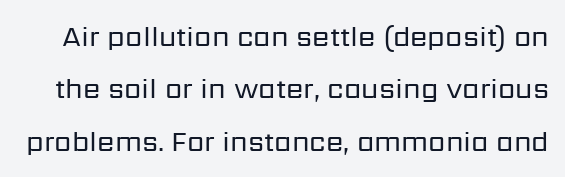
{"serif": "no", "italic": "no", "bold": "no", "weight": "regular", "width": "normal", "stroke_contrast": "low", "x_height": "medium", "monospaced": "no", "underline": "no", "line_spacing_ratio": 1.87, "letter_spacing": "normal", "letter_spacing_em": 0.0, "glyph_px": 28}
